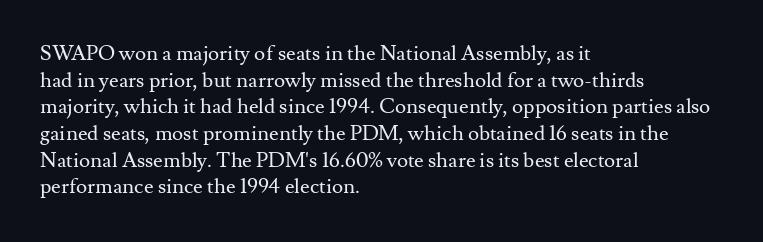
The image shows 21 px text type, upright; set left-aligned, normal line spacing (1.27x), normal letter spacing, not underlined.
